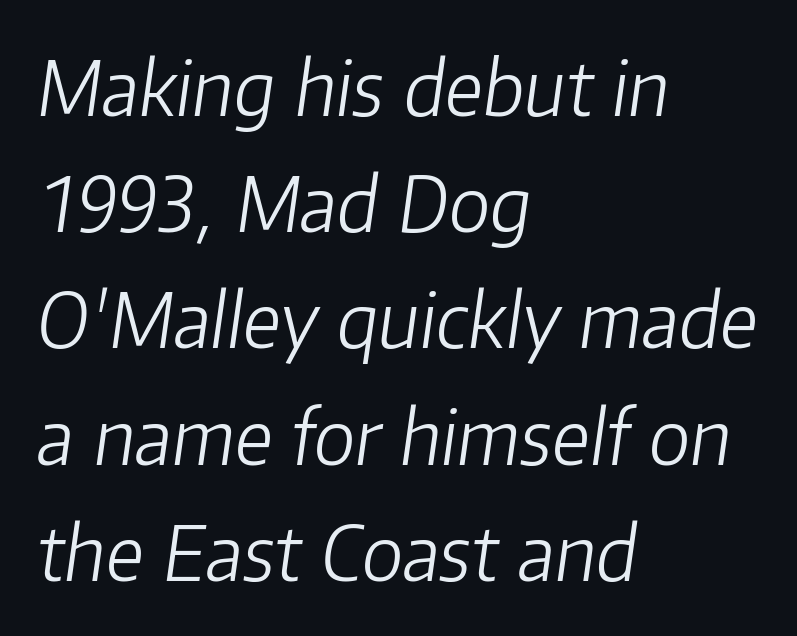
{"italic": "yes", "lean": "right", "slant_degrees": 8, "bold": "no", "weight": "light", "width": "normal", "stroke_contrast": "low", "x_height": "medium", "monospaced": "no", "underline": "no", "align": "left", "line_spacing": "normal", "line_spacing_ratio": 1.55, "letter_spacing": "normal", "letter_spacing_em": 0.0, "glyph_px": 75}
